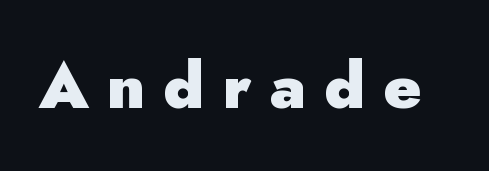
Q: Is the text bold? A: Yes.
Q: Is the text italic (slanted)? A: No, it is upright.
Q: Is the typeface a serif or a sans-serif typeface? A: Sans-serif.
Q: Is the text underlined? A: No.
Q: Is the spacing between letters normal or unusually wide? A: Unusually wide.
Q: Width (condensed, normal, or wide)? A: Normal.
Q: Stroke contrast? A: Low.
Q: x-height? A: Small.
Q: Monospaced? A: No.
